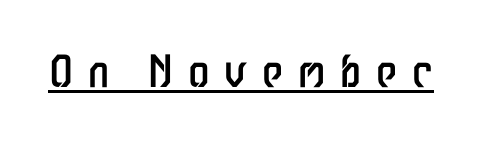
Students, observe the line beneath the letters — that is underlining. Ink coverage per letter is moderate at most. A typesetter would call this proportional, since set widths differ per character. There is plenty of visible air inserted between adjacent glyphs. Does the lettering tilt? It doesn't — this is upright.
